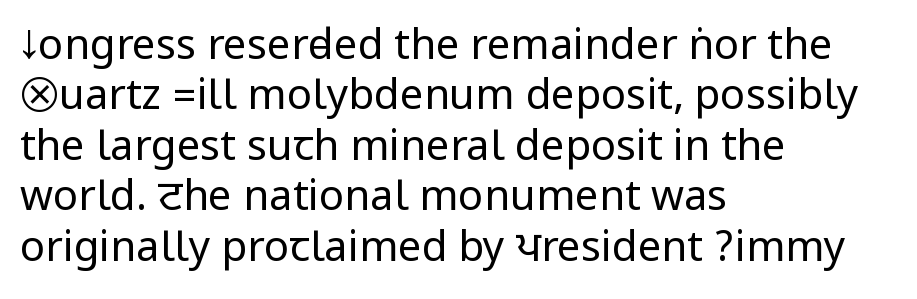
Q: Is the text bold? A: No.
Q: Is the text italic (slanted)? A: No, it is upright.
Q: Is the typeface a serif or a sans-serif typeface? A: Sans-serif.
Q: Is the text underlined? A: No.
Q: How is the paragraph aligned? A: Left-aligned.
Q: Is the spacing between letters normal or unusually wide? A: Normal.
Q: Width (condensed, normal, or wide)? A: Condensed.
Q: Stroke contrast? A: Low.
